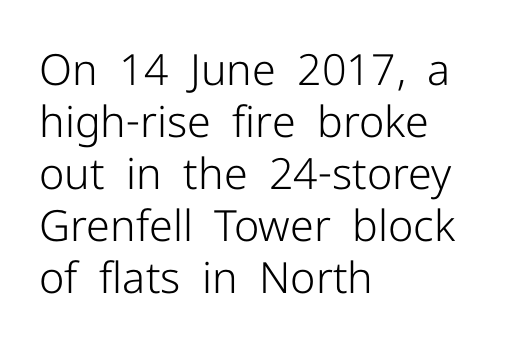
{"serif": "no", "italic": "no", "bold": "no", "weight": "light", "width": "normal", "stroke_contrast": "low", "x_height": "medium", "monospaced": "no", "underline": "no", "align": "left", "line_spacing_ratio": 1.21, "letter_spacing": "normal", "letter_spacing_em": 0.0, "glyph_px": 43}
